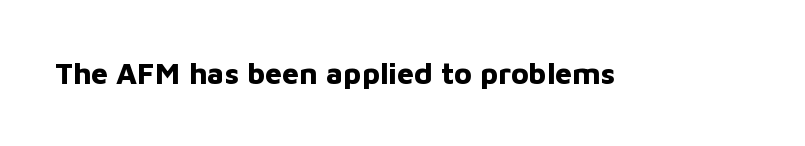
The specimen reads as upright at a glance. In terms of letterform style, serifs are entirely absent. What stands out about the letter spacing? Nothing — it is the standard amount. Chunky letters — that's bold for sure. Proportional: the letters do not fall into vertical columns. Check under the words: just untouched page.
